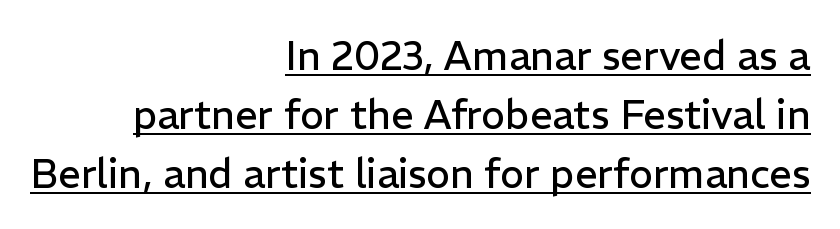
Q: Is the text bold? A: No.
Q: Is the text italic (slanted)? A: No, it is upright.
Q: Is the typeface a serif or a sans-serif typeface? A: Sans-serif.
Q: Is the text underlined? A: Yes.
Q: How is the paragraph aligned? A: Right-aligned.
Q: Is the spacing between letters normal or unusually wide? A: Normal.
Q: Is the spacing between lines tight, normal or loose? A: Normal.
Q: Width (condensed, normal, or wide)? A: Normal.
Q: Stroke contrast? A: Low.
Q: x-height? A: Medium.
Q: Monospaced? A: No.
